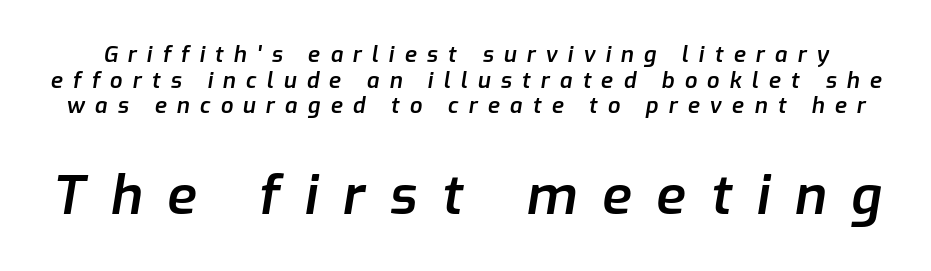
The image shows 54 px semibold type, italic (leaning right); set line spacing 1.16x, unusually wide letter spacing (+0.46 em), not underlined; the second (bottom) block is 2.45x larger; low stroke contrast and a medium x-height.
